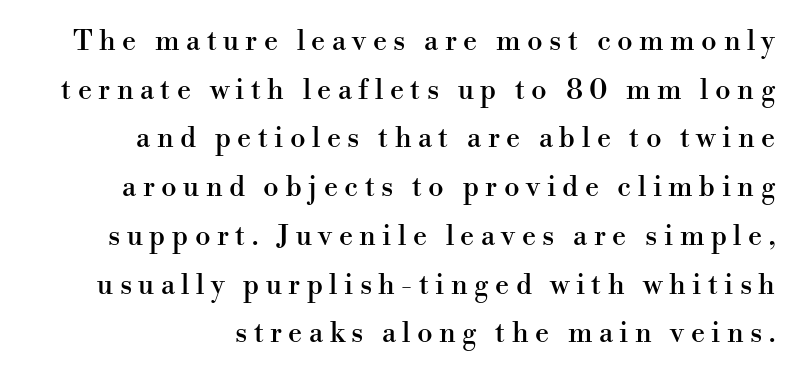
The image shows 28 px serif type, upright; set line spacing 1.74x, unusually wide letter spacing (+0.23 em), not underlined; high stroke contrast and a small x-height.
